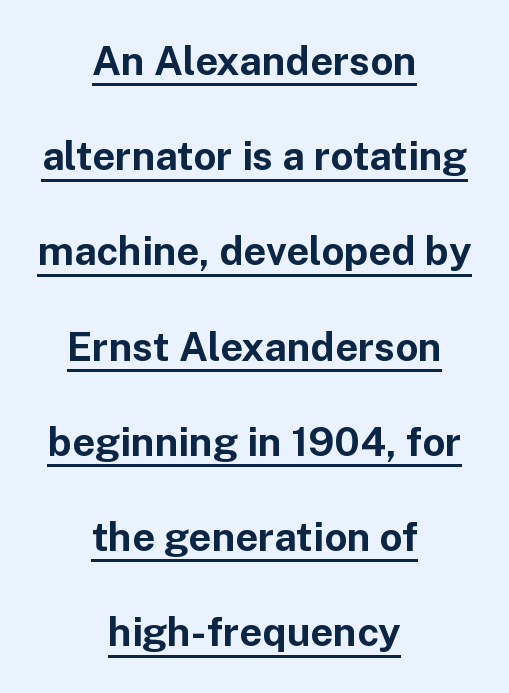
The passage shown is typed in a proportional face where columns would drift. Neither beginnings nor endings align; midpoints do. Compared with typical paragraphs, the rows here are farther apart. Nope, no serifs anywhere on these letters. Bold? Absolutely — the strokes are thick and heavy.
